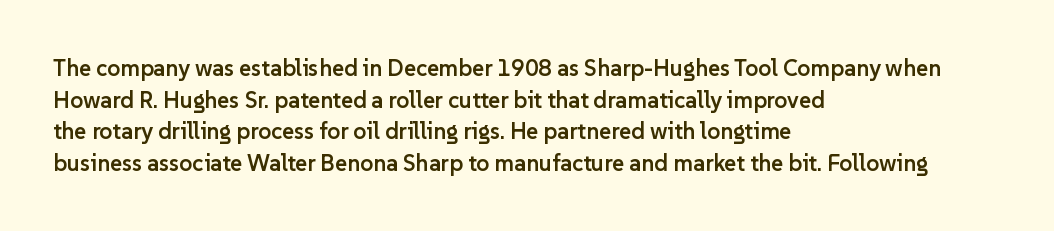
{"italic": "no", "bold": "semi", "underline": "no", "align": "left", "line_spacing": "normal", "line_spacing_ratio": 1.37, "letter_spacing": "normal", "letter_spacing_em": 0.0, "glyph_px": 23}
